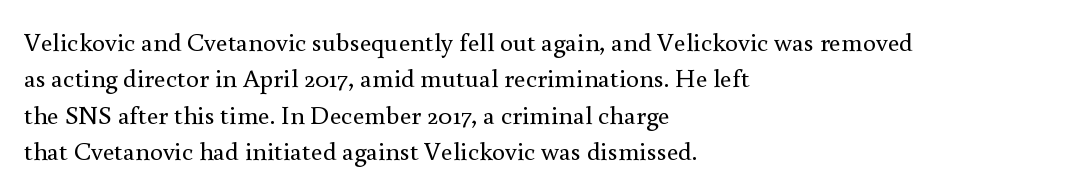
Q: Is the text bold? A: No.
Q: Is the text italic (slanted)? A: No, it is upright.
Q: Is the text underlined? A: No.
Q: How is the paragraph aligned? A: Left-aligned.
Q: Is the spacing between letters normal or unusually wide? A: Normal.
Q: Is the spacing between lines tight, normal or loose? A: Normal.
